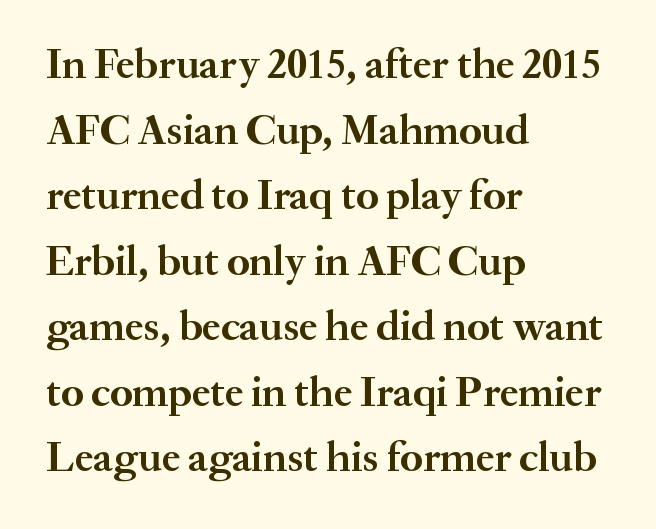
Whoever set this chose a conventional vertical rhythm. Casual observation: everything's shoved over to the left. A full-strength bold gives these letters their thick strokes. Small tapered or slab feet sit at the stroke ends, so this counts as serif. Words float on clear page, feet unadorned. In terms of posture, this sample is upright.
